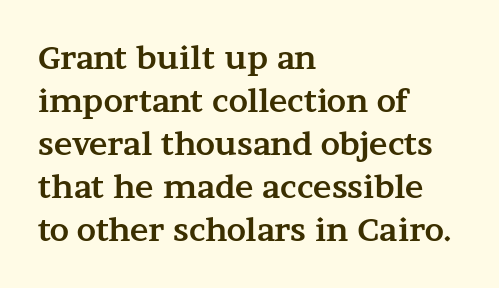
The image shows 31 px bold, wide serif type, upright; set left-aligned, normal line spacing (1.39x), normal letter spacing, not underlined; medium stroke contrast and a medium x-height.
